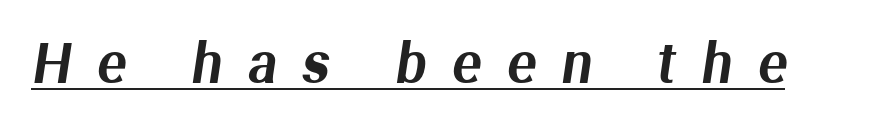
Q: Is the typeface a serif or a sans-serif typeface? A: Sans-serif.
Q: Is the text underlined? A: Yes.
Q: Is the spacing between letters normal or unusually wide? A: Unusually wide.
Q: Width (condensed, normal, or wide)? A: Normal.
Q: Stroke contrast? A: Medium.
Q: x-height? A: Medium.
Q: Monospaced? A: No.
